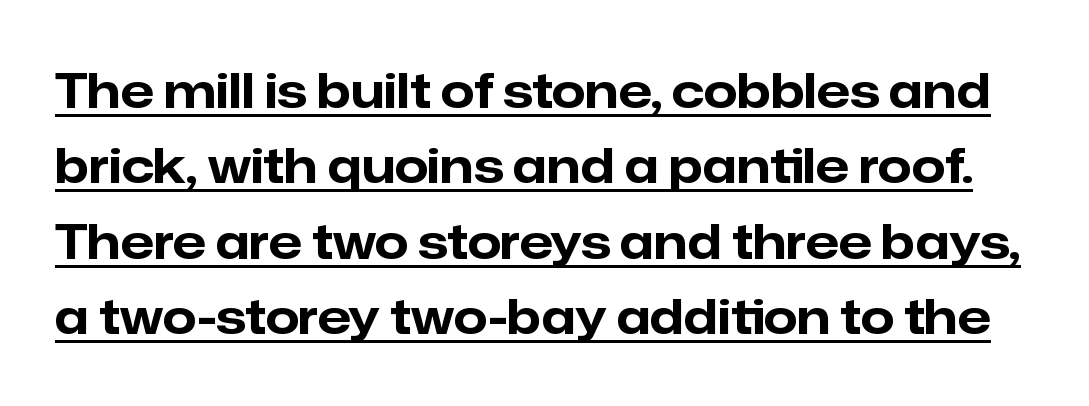
Students, note that the glyphs here touch the page at normal intervals. These lines sit exactly where default settings would place them. Is the type bold? Yes — the strokes are clearly thick and heavy. Look at the bottom of the vertical strokes: they stop flat, with no serifs.
